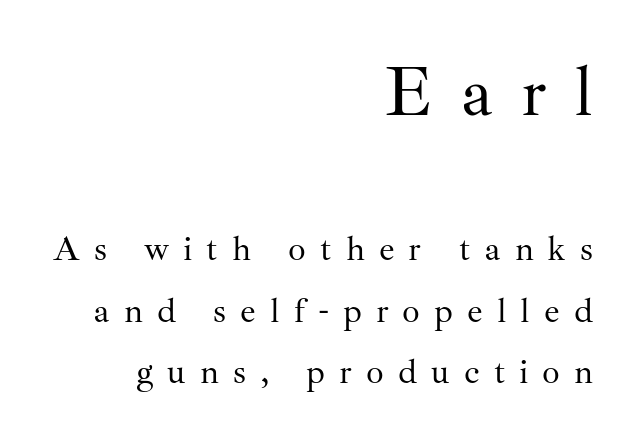
{"serif": "yes", "italic": "no", "bold": "no", "weight": "regular", "width": "normal", "stroke_contrast": "medium", "x_height": "small", "monospaced": "no", "underline": "no", "align": "right", "line_spacing_ratio": 1.75, "letter_spacing": "wide", "letter_spacing_em": 0.4, "larger_block": "first", "size_ratio": 2.0, "glyph_px": 70}
